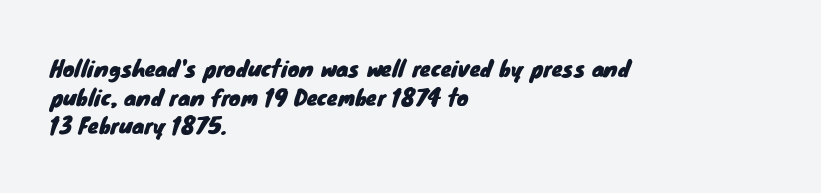
The image shows 22 px text type; set left-aligned, normal line spacing (1.3x), normal letter spacing, not underlined.
